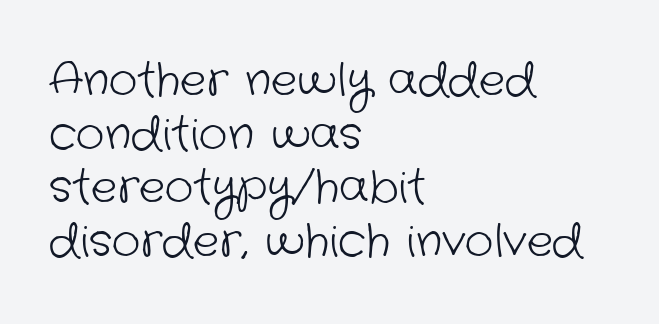
On a weight scale, this lands at 450 or below. The letters advance in unequal steps, a hallmark of proportional type. The face used here is rendered with its standard letterfit. Quick note: underline off. Serifs: no, the terminals of the letterforms are clean. In CSS terms this would be text-align: left.
